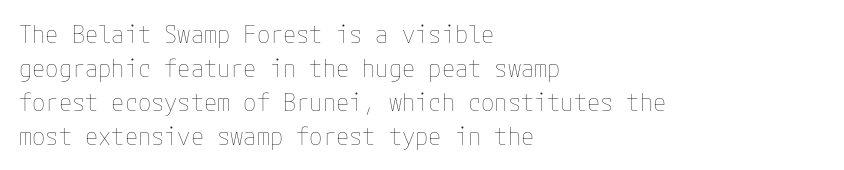
Decoration check: the copy has no underline. Teacher's note: observe the even left margin — that is flush-left alignment. Interline gaps are of average width in this sample. No chunkiness to these letters — they're not bold. These lines were composed using upright roman letters.
